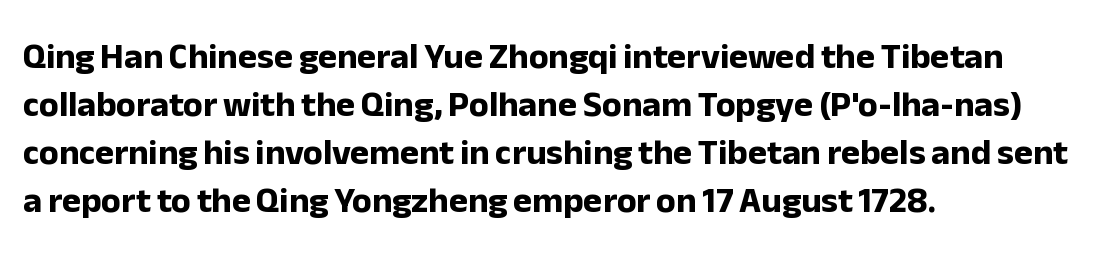
{"serif": "no", "italic": "no", "bold": "yes", "weight": "bold", "width": "normal", "stroke_contrast": "low", "x_height": "medium", "monospaced": "no", "underline": "no", "align": "left", "line_spacing": "normal", "line_spacing_ratio": 1.33, "letter_spacing": "normal", "letter_spacing_em": 0.0, "glyph_px": 36}
